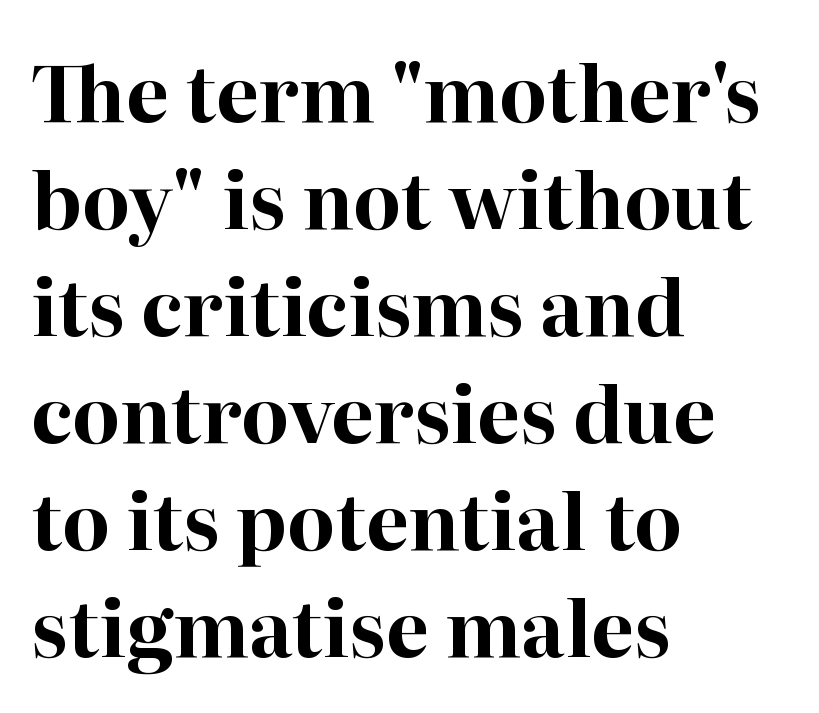
{"serif": "yes", "italic": "no", "bold": "yes", "weight": "bold", "width": "normal", "stroke_contrast": "high", "x_height": "medium", "monospaced": "no", "underline": "no", "align": "left", "line_spacing": "normal", "line_spacing_ratio": 1.39, "letter_spacing": "normal", "letter_spacing_em": 0.0, "glyph_px": 77}
